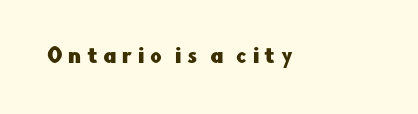
Q: Is the text italic (slanted)? A: No, it is upright.
Q: Is the text underlined? A: No.
Q: Is the spacing between letters normal or unusually wide? A: Unusually wide.
